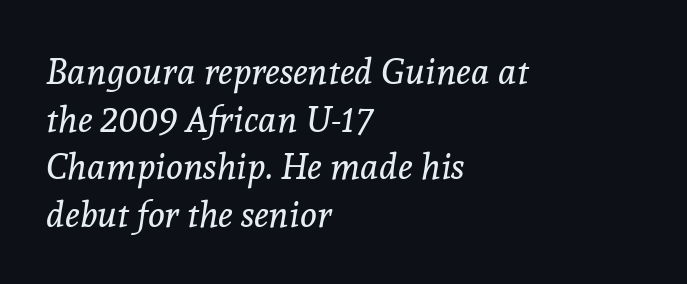
The image shows 36 px regular-weight serif type, italic (leaning right); set left-aligned, normal line spacing (1.32x), normal letter spacing, not underlined; a medium x-height.
